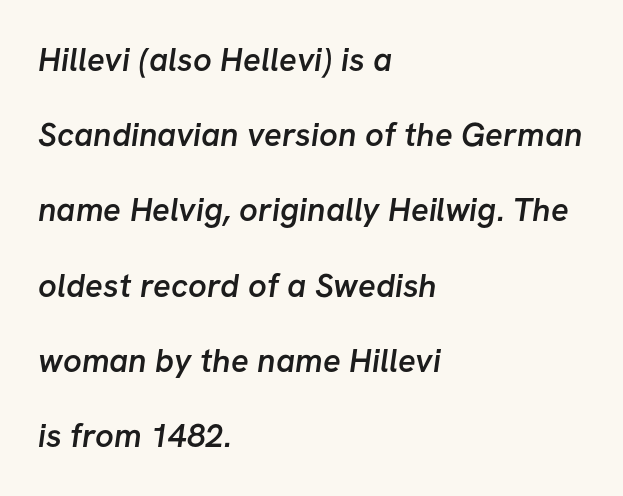
Q: Is the text bold? A: Semi-bold.
Q: Is the typeface a serif or a sans-serif typeface? A: Sans-serif.
Q: Is the text underlined? A: No.
Q: How is the paragraph aligned? A: Left-aligned.
Q: Is the spacing between letters normal or unusually wide? A: Normal.
Q: Is the spacing between lines tight, normal or loose? A: Loose.
Q: Width (condensed, normal, or wide)? A: Normal.
Q: Stroke contrast? A: Low.
Q: x-height? A: Medium.
Q: Monospaced? A: No.
